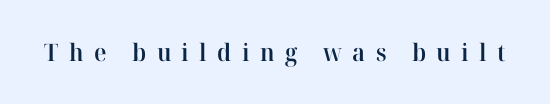
{"italic": "no", "bold": "semi", "underline": "no", "letter_spacing": "wide", "letter_spacing_em": 0.43, "glyph_px": 24}
